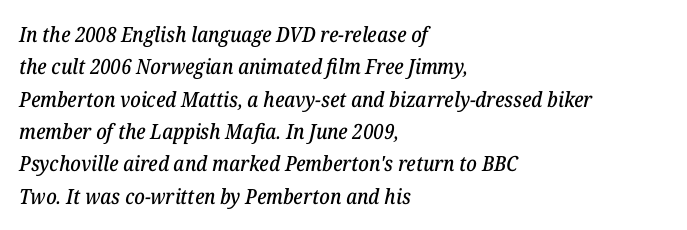
The image shows 21 px text type, italic (leaning right); set left-aligned, normal line spacing (1.54x), normal letter spacing, not underlined.
